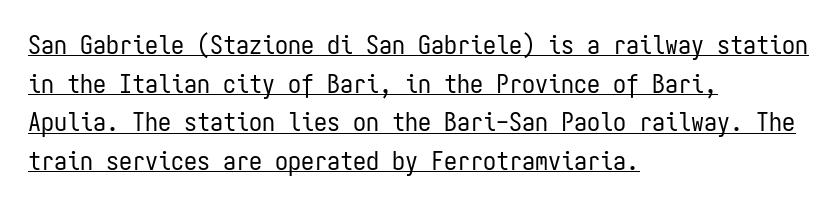
Q: Is the text bold? A: No.
Q: Is the text italic (slanted)? A: No, it is upright.
Q: Is the text underlined? A: Yes.
Q: How is the paragraph aligned? A: Left-aligned.
Q: Is the spacing between letters normal or unusually wide? A: Normal.
Q: Is the spacing between lines tight, normal or loose? A: Normal.
